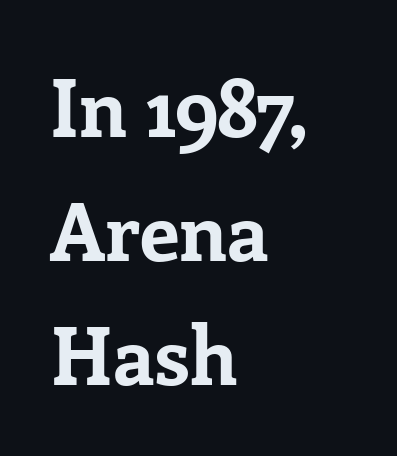
These lines are rendered in a variable-pitch font. Short and long lines alike share a common starting point at left. The text was rendered using a seriffed face with decorative stroke endings. No italicization has been applied; the sample stays upright. If you measured baseline to baseline, you'd find a middling distance. Plain, unruled lines of type.
